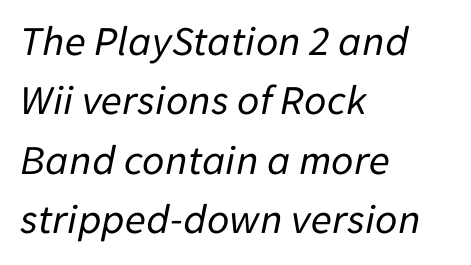
Q: Is the text bold? A: No.
Q: Is the text italic (slanted)? A: Yes, it leans right by about 11 degrees.
Q: Is the text underlined? A: No.
Q: How is the paragraph aligned? A: Left-aligned.
Q: Is the spacing between letters normal or unusually wide? A: Normal.
Q: Is the spacing between lines tight, normal or loose? A: Normal.
Q: Width (condensed, normal, or wide)? A: Normal.
Q: Stroke contrast? A: Low.
Q: x-height? A: Medium.
Q: Monospaced? A: No.
